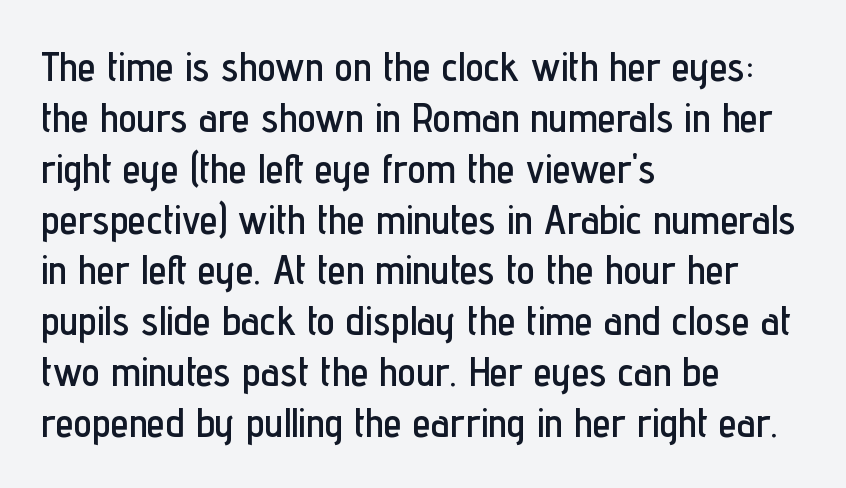
This is sans-serif lettering, the kind often seen on screens and signage. This sample uses plain, unmodified letter spacing. This rendering features lettering with no underline. Typeset ragged right — the left edge is the straight one. Posture: straight, roman, zero tilt. These lines are rendered in a variable-pitch font.
